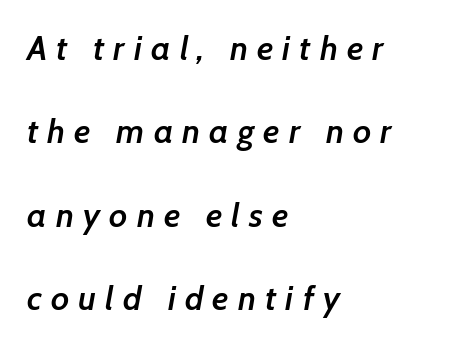
{"italic": "yes", "lean": "right", "slant_degrees": 7, "bold": "semi", "weight": "semibold", "width": "normal", "stroke_contrast": "low", "x_height": "medium", "monospaced": "no", "underline": "no", "align": "left", "line_spacing": "loose", "line_spacing_ratio": 2.45, "letter_spacing": "wide", "letter_spacing_em": 0.27, "glyph_px": 34}
